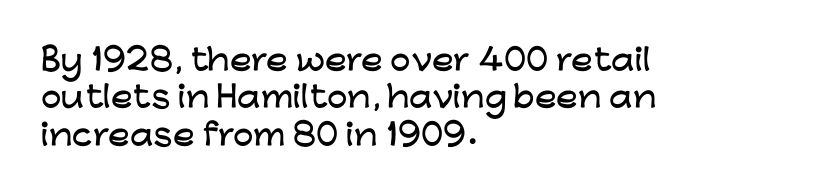
{"serif": "no", "italic": "no", "width": "wide", "stroke_contrast": "low", "x_height": "medium", "monospaced": "no", "underline": "no", "align": "left", "line_spacing": "normal", "line_spacing_ratio": 1.29, "letter_spacing": "normal", "letter_spacing_em": 0.0, "glyph_px": 29}
